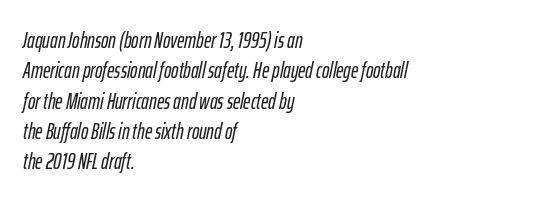
Q: Is the text italic (slanted)? A: Yes, it leans right by about 12 degrees.
Q: Is the text underlined? A: No.
Q: How is the paragraph aligned? A: Left-aligned.
Q: Is the spacing between letters normal or unusually wide? A: Normal.
Q: Is the spacing between lines tight, normal or loose? A: Normal.
